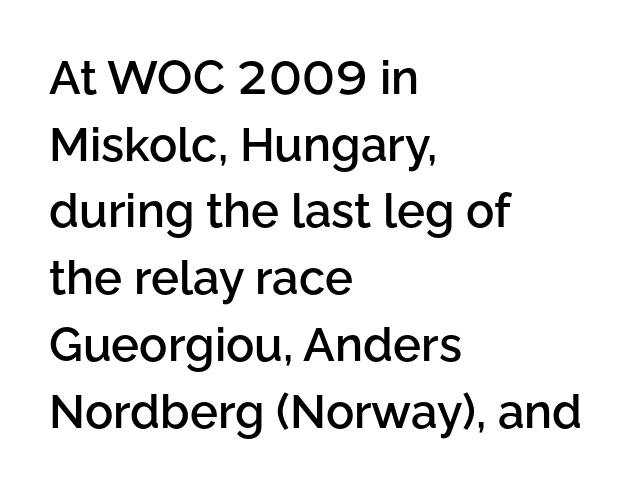
Q: Is the text bold? A: Semi-bold.
Q: Is the text italic (slanted)? A: No, it is upright.
Q: Is the typeface a serif or a sans-serif typeface? A: Sans-serif.
Q: Is the text underlined? A: No.
Q: How is the paragraph aligned? A: Left-aligned.
Q: Is the spacing between letters normal or unusually wide? A: Normal.
Q: Is the spacing between lines tight, normal or loose? A: Normal.
Q: Width (condensed, normal, or wide)? A: Normal.
Q: Stroke contrast? A: Low.
Q: x-height? A: Medium.
Q: Monospaced? A: No.
